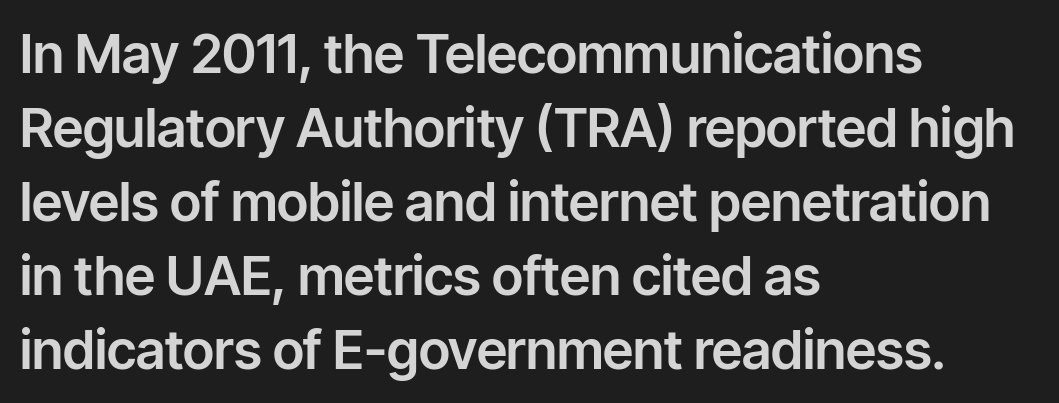
Visually the block forms a straight wall on the left and a jagged coastline on the right. The area under the type is left untouched. Is there much room between lines? A standard amount, neither cramped nor airy. This sample uses a sans-serif face. Tracking value appears to be zero — textbook default spacing. A typesetter would call this proportional, since set widths differ per character.
